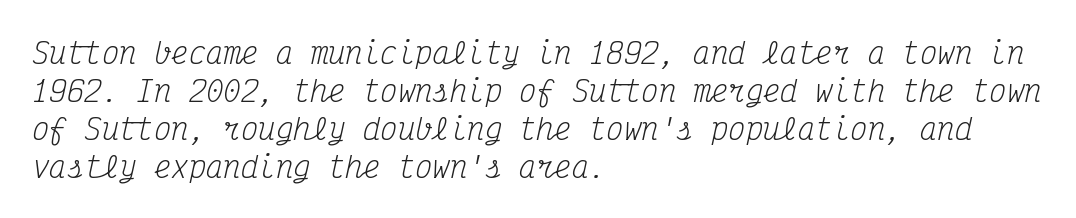
Q: Is the text bold? A: No.
Q: Is the text italic (slanted)? A: Yes, it leans right by about 12 degrees.
Q: Is the typeface a serif or a sans-serif typeface? A: Serif.
Q: Is the text underlined? A: No.
Q: How is the paragraph aligned? A: Left-aligned.
Q: Is the spacing between letters normal or unusually wide? A: Normal.
Q: Is the spacing between lines tight, normal or loose? A: Normal.
Q: Width (condensed, normal, or wide)? A: Condensed.
Q: Stroke contrast? A: Medium.
Q: x-height? A: Medium.
Q: Monospaced? A: Yes.
